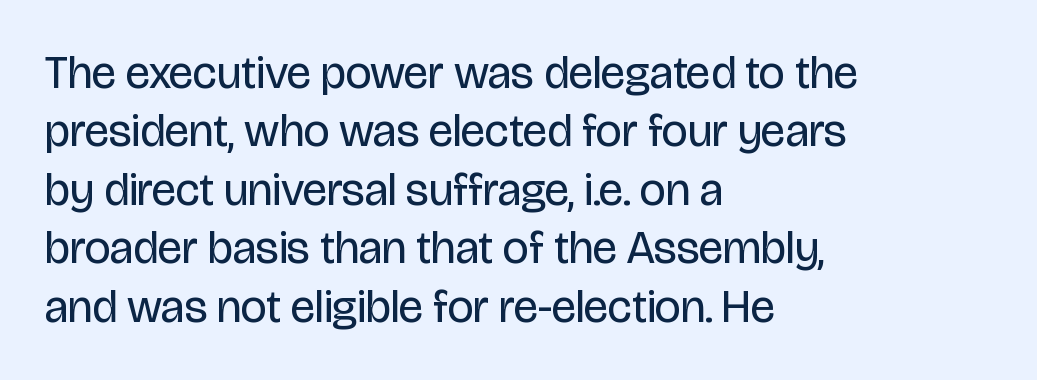
{"serif": "no", "italic": "no", "bold": "no", "weight": "regular", "width": "condensed", "stroke_contrast": "low", "x_height": "large", "monospaced": "no", "underline": "no", "align": "left", "line_spacing": "normal", "line_spacing_ratio": 1.27, "letter_spacing": "normal", "letter_spacing_em": 0.0, "glyph_px": 46}
